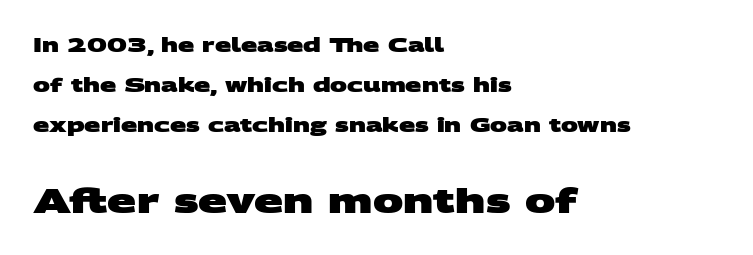
The gap between lines stays unmarked. Each letter's strokes conclude bluntly, with no projecting serifs. Horizontal bands of white between lines are thick stripes. Top chunk: small. Bottom chunk: large.
